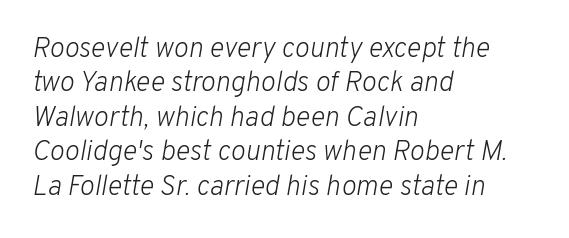
Q: Is the text bold? A: No.
Q: Is the text italic (slanted)? A: Yes, it leans right by about 10 degrees.
Q: Is the text underlined? A: No.
Q: How is the paragraph aligned? A: Left-aligned.
Q: Is the spacing between letters normal or unusually wide? A: Normal.
Q: Width (condensed, normal, or wide)? A: Normal.
Q: Stroke contrast? A: Low.
Q: x-height? A: Medium.
Q: Monospaced? A: No.
